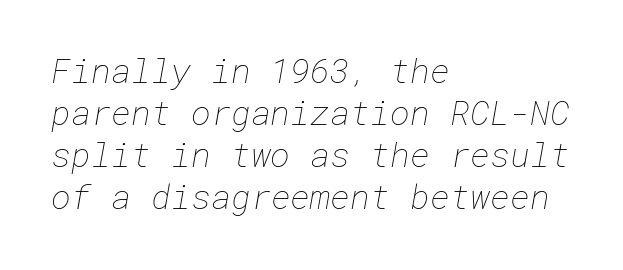
The image shows 34 px thin type; set left-aligned, line spacing 1.24x, normal letter spacing, not underlined; low stroke contrast and a medium x-height.
